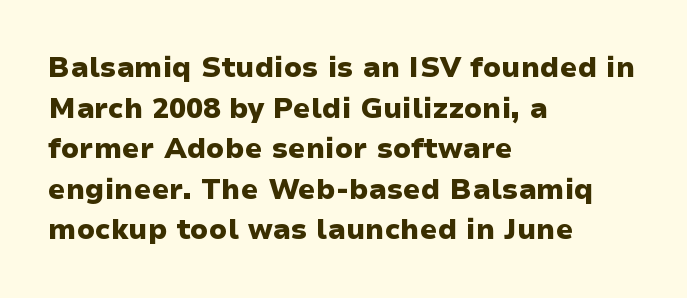
Q: Is the text bold? A: Yes.
Q: Is the text italic (slanted)? A: No, it is upright.
Q: Is the typeface a serif or a sans-serif typeface? A: Sans-serif.
Q: Is the text underlined? A: No.
Q: How is the paragraph aligned? A: Left-aligned.
Q: Is the spacing between letters normal or unusually wide? A: Normal.
Q: Is the spacing between lines tight, normal or loose? A: Normal.
Q: Width (condensed, normal, or wide)? A: Wide.
Q: Stroke contrast? A: Low.
Q: x-height? A: Medium.
Q: Monospaced? A: No.
